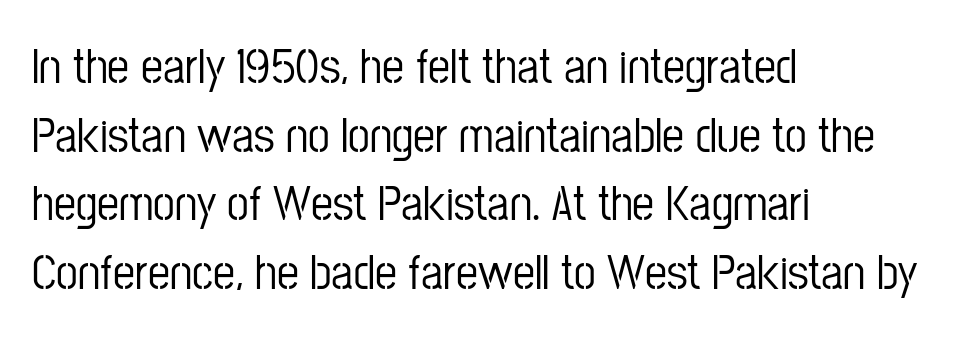
Q: Is the text italic (slanted)? A: No, it is upright.
Q: Is the typeface a serif or a sans-serif typeface? A: Sans-serif.
Q: Is the text underlined? A: No.
Q: How is the paragraph aligned? A: Left-aligned.
Q: Is the spacing between letters normal or unusually wide? A: Normal.
Q: Is the spacing between lines tight, normal or loose? A: Normal.
Q: Width (condensed, normal, or wide)? A: Condensed.
Q: Stroke contrast? A: Low.
Q: x-height? A: Medium.
Q: Monospaced? A: No.
